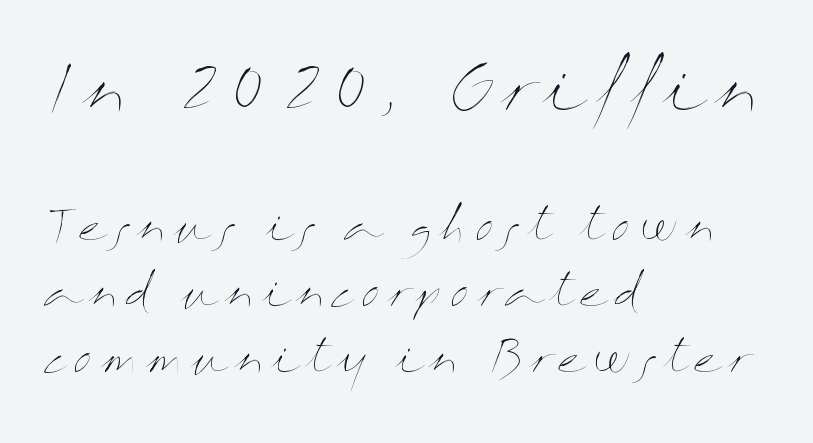
The image shows 65 px thin, wide type; set left-aligned, normal line spacing (1.53x), not underlined; the first (top) block is 1.51x larger; medium stroke contrast and a medium x-height.
